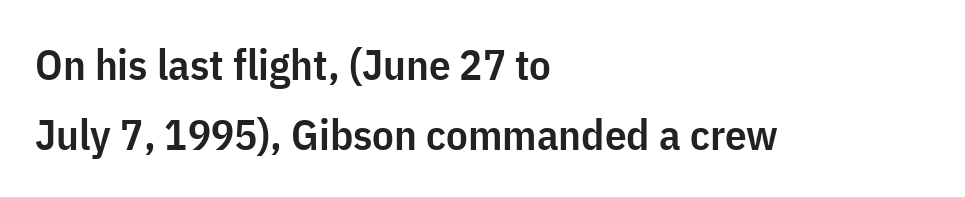
The image shows 43 px semibold, condensed sans-serif type, upright; set left-aligned, normal line spacing (1.62x), normal letter spacing, not underlined; low stroke contrast and a medium x-height.
